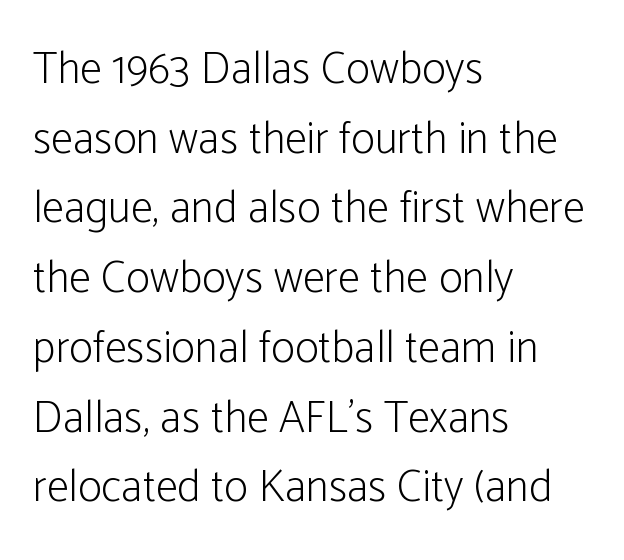
Q: Is the text bold? A: No.
Q: Is the text italic (slanted)? A: No, it is upright.
Q: Is the typeface a serif or a sans-serif typeface? A: Sans-serif.
Q: Is the text underlined? A: No.
Q: How is the paragraph aligned? A: Left-aligned.
Q: Is the spacing between letters normal or unusually wide? A: Normal.
Q: Is the spacing between lines tight, normal or loose? A: Normal.
Q: Width (condensed, normal, or wide)? A: Condensed.
Q: Stroke contrast? A: Low.
Q: x-height? A: Medium.
Q: Monospaced? A: No.
